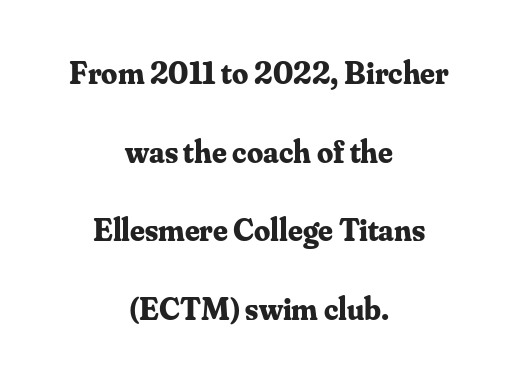
{"serif": "yes", "italic": "no", "bold": "yes", "weight": "bold", "width": "normal", "stroke_contrast": "medium", "x_height": "small", "monospaced": "no", "underline": "no", "align": "center", "line_spacing": "loose", "line_spacing_ratio": 2.46, "letter_spacing": "normal", "letter_spacing_em": 0.0, "glyph_px": 32}
